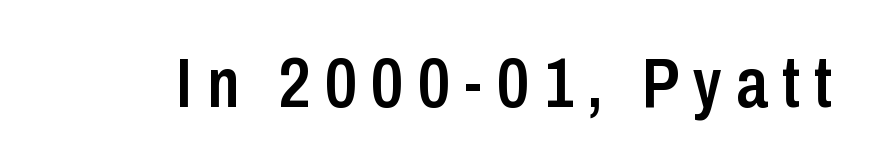
Q: Is the text bold? A: Semi-bold.
Q: Is the text italic (slanted)? A: No, it is upright.
Q: Is the typeface a serif or a sans-serif typeface? A: Sans-serif.
Q: Is the text underlined? A: No.
Q: Is the spacing between letters normal or unusually wide? A: Unusually wide.
Q: Width (condensed, normal, or wide)? A: Condensed.
Q: Stroke contrast? A: Low.
Q: x-height? A: Medium.
Q: Monospaced? A: No.
